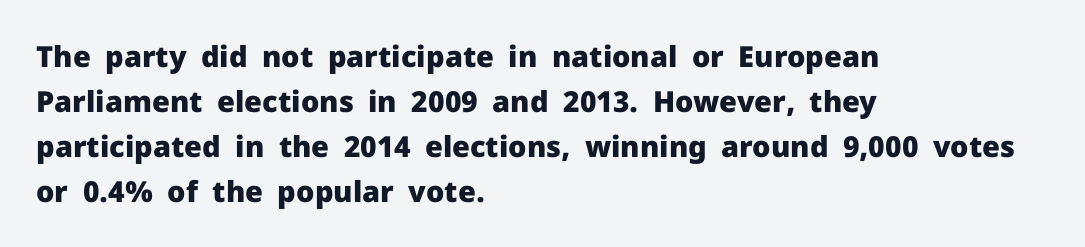
Q: Is the text bold? A: Yes.
Q: Is the text italic (slanted)? A: No, it is upright.
Q: Is the typeface a serif or a sans-serif typeface? A: Sans-serif.
Q: Is the text underlined? A: No.
Q: How is the paragraph aligned? A: Left-aligned.
Q: Is the spacing between letters normal or unusually wide? A: Normal.
Q: Is the spacing between lines tight, normal or loose? A: Normal.
Q: Width (condensed, normal, or wide)? A: Normal.
Q: Stroke contrast? A: Low.
Q: x-height? A: Medium.
Q: Monospaced? A: No.
